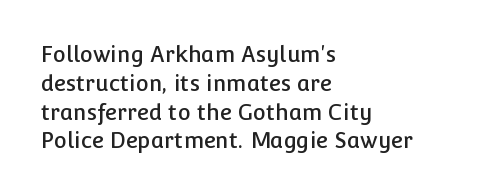
The image shows 22 px text type, upright; set left-aligned, normal line spacing (1.31x), normal letter spacing, not underlined.
